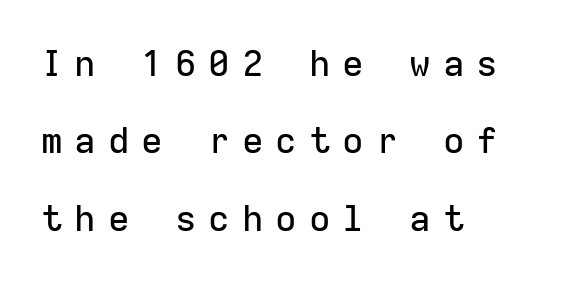
{"serif": "no", "italic": "no", "width": "normal", "stroke_contrast": "low", "x_height": "medium", "monospaced": "yes", "underline": "no", "align": "left", "line_spacing": "loose", "line_spacing_ratio": 2.15, "letter_spacing": "wide", "letter_spacing_em": 0.33, "glyph_px": 36}
